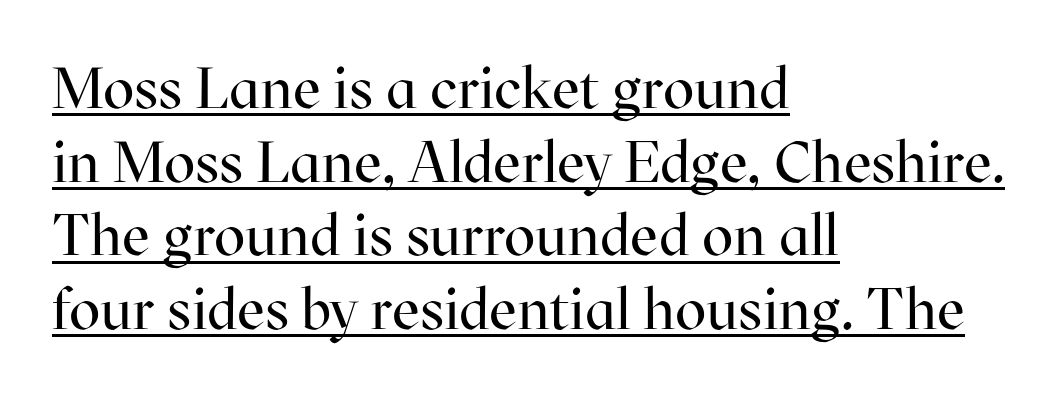
The image shows 58 px regular-weight serif type, upright; set left-aligned, normal line spacing (1.27x), normal letter spacing, underlined; high stroke contrast and a medium x-height.
